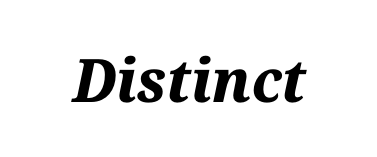
The passage shown is typed in a proportional face where columns would drift. The passage shown is not underscored anywhere. The whole block is typeset with a tilt. The face used here is rendered with its standard letterfit. I'd describe the lettering as bold — thick and assertive.
